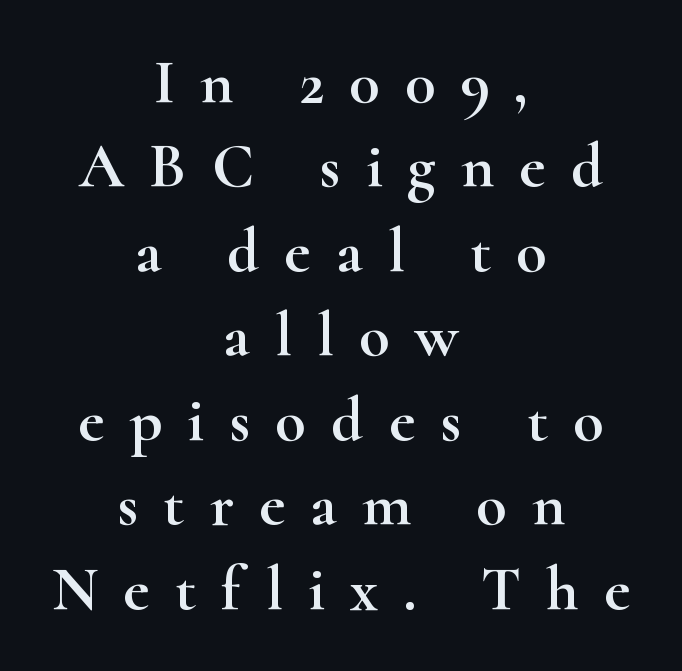
The image shows 63 px wide serif type, upright; set centered, normal line spacing (1.34x), unusually wide letter spacing (+0.4 em), not underlined; high stroke contrast and a small x-height.
